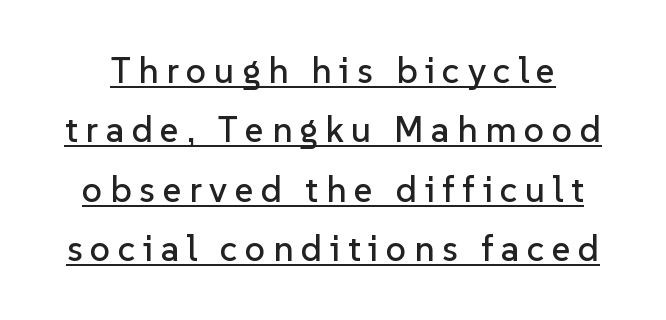
The image shows 36 px sans-serif type, upright; set normal line spacing (1.65x), unusually wide letter spacing (+0.21 em), underlined; low stroke contrast and a medium x-height.
